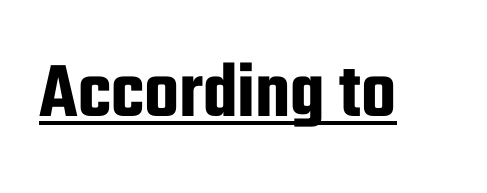
Q: Is the text italic (slanted)? A: No, it is upright.
Q: Is the typeface a serif or a sans-serif typeface? A: Sans-serif.
Q: Is the text underlined? A: Yes.
Q: Is the spacing between letters normal or unusually wide? A: Normal.
Q: Width (condensed, normal, or wide)? A: Condensed.
Q: Stroke contrast? A: Low.
Q: x-height? A: Medium.
Q: Monospaced? A: No.
